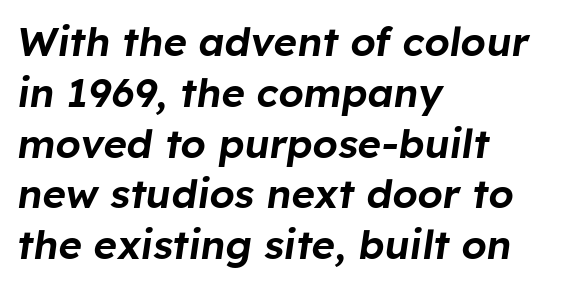
Q: Is the text italic (slanted)? A: Yes, it leans right by about 8 degrees.
Q: Is the text underlined? A: No.
Q: How is the paragraph aligned? A: Left-aligned.
Q: Is the spacing between letters normal or unusually wide? A: Normal.
Q: Is the spacing between lines tight, normal or loose? A: Normal.
Q: Width (condensed, normal, or wide)? A: Normal.
Q: Stroke contrast? A: Low.
Q: x-height? A: Medium.
Q: Monospaced? A: No.
